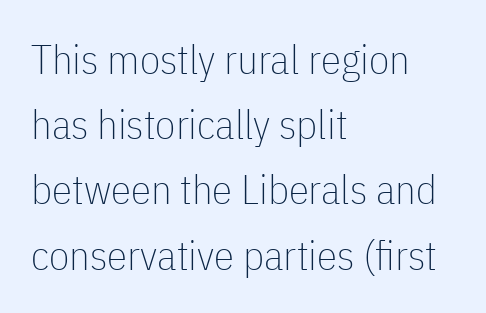
Q: Is the text bold? A: No.
Q: Is the text italic (slanted)? A: No, it is upright.
Q: Is the typeface a serif or a sans-serif typeface? A: Sans-serif.
Q: Is the text underlined? A: No.
Q: How is the paragraph aligned? A: Left-aligned.
Q: Is the spacing between letters normal or unusually wide? A: Normal.
Q: Is the spacing between lines tight, normal or loose? A: Normal.
Q: Width (condensed, normal, or wide)? A: Condensed.
Q: Stroke contrast? A: Low.
Q: x-height? A: Medium.
Q: Monospaced? A: No.
